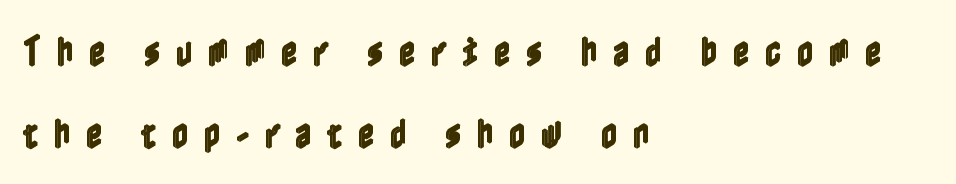
The image shows 33 px condensed type, upright; set left-aligned, loose line spacing (2.49x), unusually wide letter spacing (+0.45 em), not underlined; a medium x-height.
